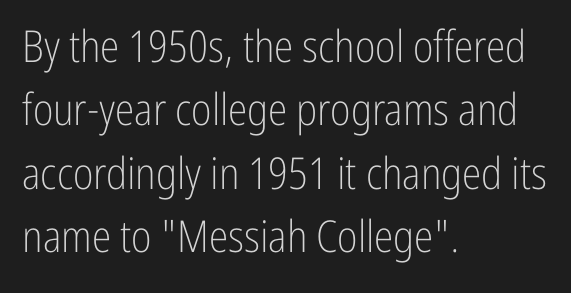
The foot of each line stays bare and open. Is this a sans? Yes — the strokes have no serifs. These lines are set flush left with a ragged right edge. If you drew a line through each stem, it would be perfectly vertical. Honestly, the row spacing looks completely unremarkable.
